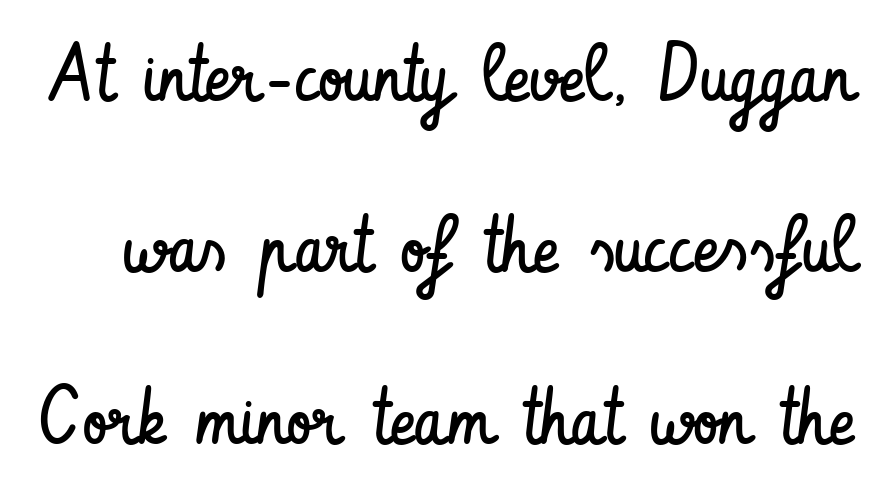
Q: Is the text bold? A: No.
Q: Is the text italic (slanted)? A: No, it is upright.
Q: Is the typeface a serif or a sans-serif typeface? A: Sans-serif.
Q: Is the text underlined? A: No.
Q: Is the spacing between letters normal or unusually wide? A: Normal.
Q: Is the spacing between lines tight, normal or loose? A: Loose.
Q: Width (condensed, normal, or wide)? A: Condensed.
Q: Stroke contrast? A: Low.
Q: x-height? A: Small.
Q: Monospaced? A: No.
